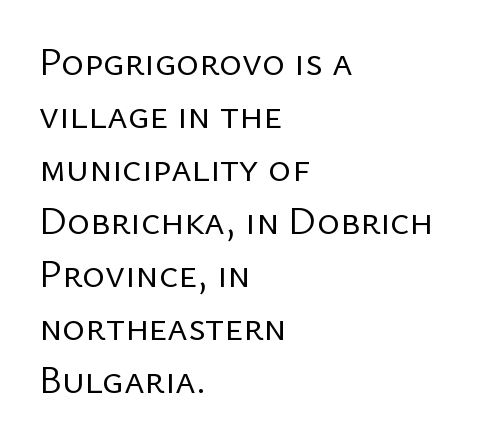
Nobody touched the tracking dial on this one. Ascenders rise straight up at ninety degrees. The typeface has the unassuming heft of standard copy or less. Reading down the column, the eye jumps a familiar distance to each next line. Spacing verdict: proportional, widths tailored to each character.
